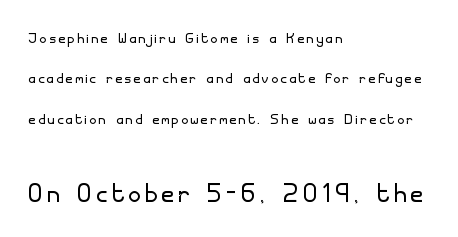
Q: Is the text bold? A: No.
Q: Is the text italic (slanted)? A: No, it is upright.
Q: Is the typeface a serif or a sans-serif typeface? A: Sans-serif.
Q: Is the text underlined? A: No.
Q: How is the paragraph aligned? A: Left-aligned.
Q: Is the spacing between lines tight, normal or loose? A: Loose.
Q: Which block of text is set in a larger size, the first (top) or the second (bottom)? A: The second (bottom) one.
Q: Width (condensed, normal, or wide)? A: Normal.
Q: Stroke contrast? A: Low.
Q: x-height? A: Small.
Q: Monospaced? A: No.
